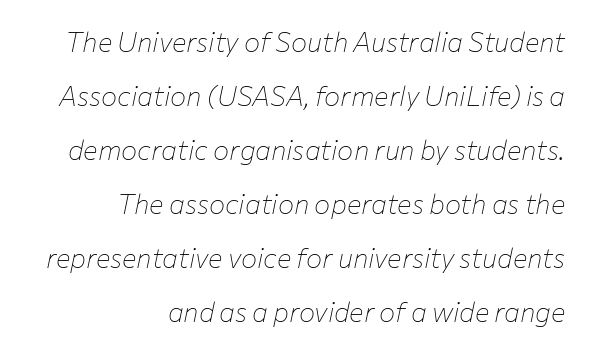
{"italic": "yes", "lean": "right", "slant_degrees": 12, "bold": "no", "underline": "no", "align": "right", "line_spacing": "loose", "line_spacing_ratio": 2.0, "letter_spacing": "normal", "letter_spacing_em": 0.0, "glyph_px": 27}
